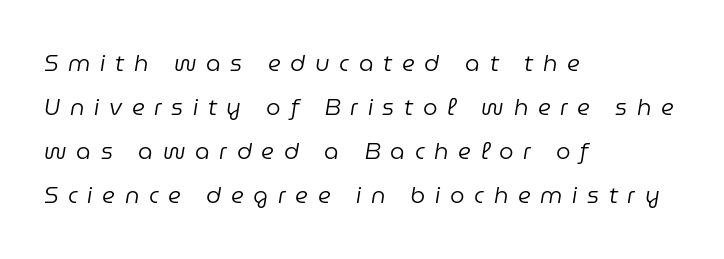
The image shows 23 px text type, italic (leaning right); set left-aligned, loose line spacing (1.92x), unusually wide letter spacing (+0.42 em), not underlined.
